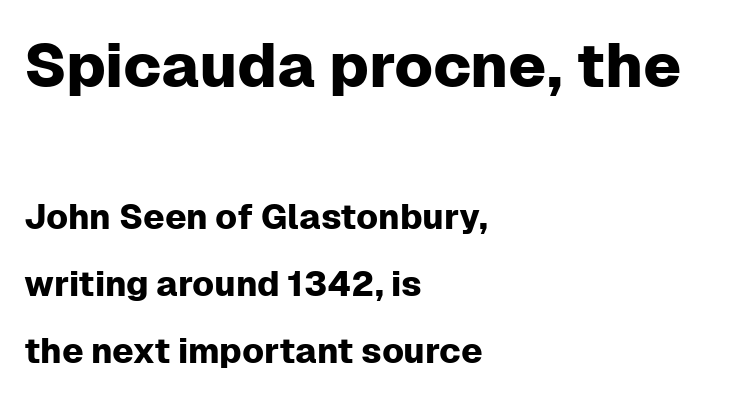
The image shows 62 px sans-serif type, upright; set left-aligned, loose line spacing (1.92x), normal letter spacing, not underlined; the first (top) block is 1.77x larger; low stroke contrast and a medium x-height.
